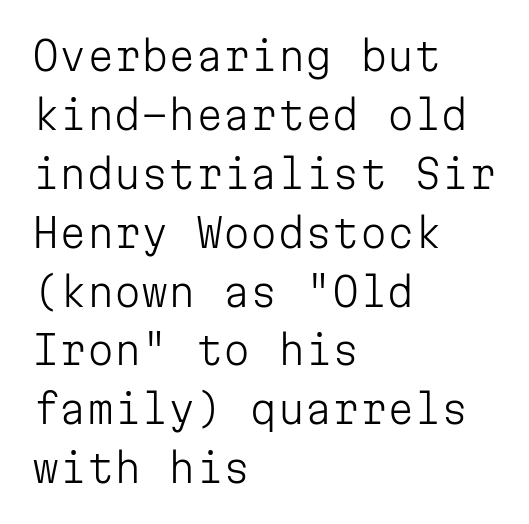
Note the uniform advance width — an 'i' takes as much space as an 'm'. Horizontally, the lines are justified to the leading edge only. No chunkiness to these letters — they're not bold. Type style note: lacks serifs. Regular leading. Designer's note — italics off, roman on.
